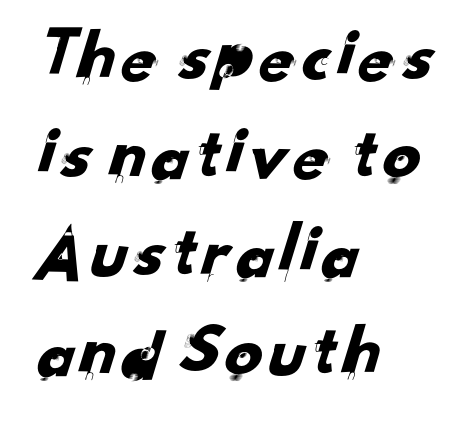
Q: Is the typeface a serif or a sans-serif typeface? A: Sans-serif.
Q: Is the text underlined? A: No.
Q: How is the paragraph aligned? A: Left-aligned.
Q: Is the spacing between letters normal or unusually wide? A: Normal.
Q: Is the spacing between lines tight, normal or loose? A: Normal.
Q: Width (condensed, normal, or wide)? A: Normal.
Q: Stroke contrast? A: Low.
Q: x-height? A: Small.
Q: Monospaced? A: No.
